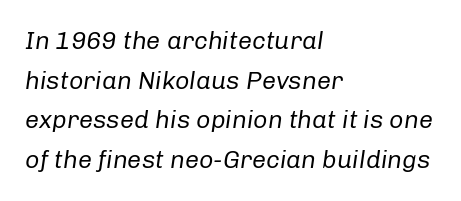
The image shows 25 px text type, italic (leaning right); set left-aligned, normal line spacing (1.59x), normal letter spacing, not underlined.
